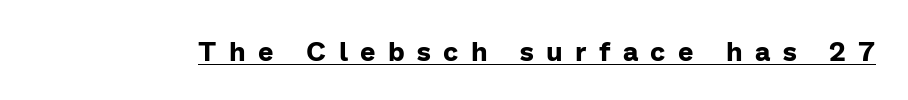
The image shows 27 px bold type, upright; set unusually wide letter spacing (+0.46 em), underlined.
